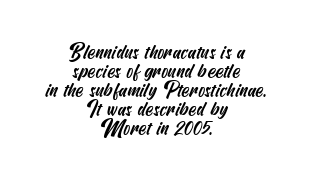
There is no visible air inserted between adjacent glyphs. The strip under each line holds only bare page. Rows of type sit shoulder to shoulder in the vertical direction. Short and long lines alike share a common midpoint.
